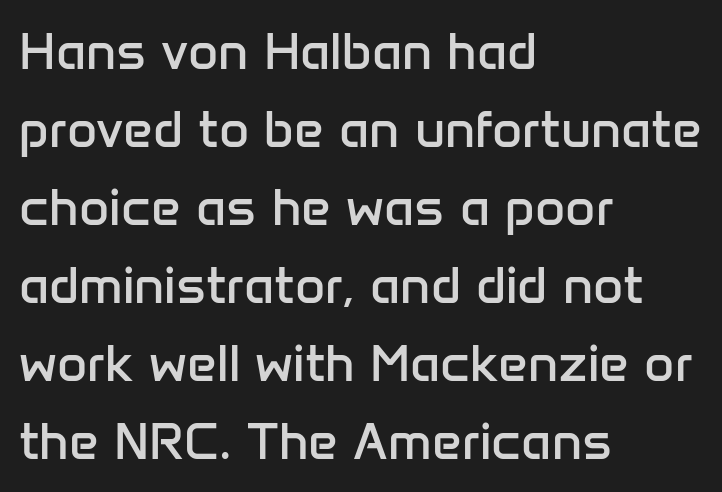
All the whitespace from short lines collects on the right. The lettering holds an erect, upright posture throughout. Stems and bowls with no extra thickness — not bold. Compared with typical paragraphs, the rows here are spaced about the same. Inter-character spacing is left at the font's built-in metrics. A typesetter would call this proportional, since set widths differ per character.
